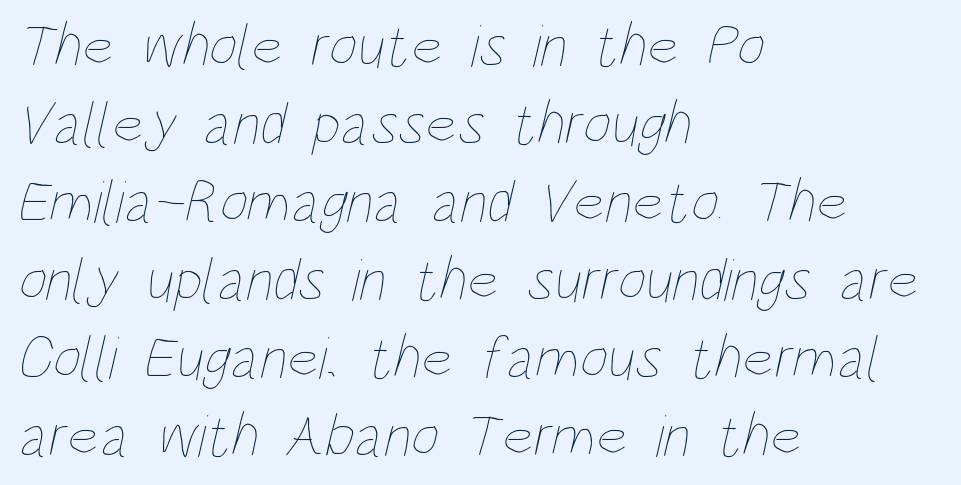
These lines are rendered in a variable-pitch font. What's the leading like? Ordinary, nothing unusual. Descender tails drop into unmarked territory. A typesetter would call this zero additional tracking.
